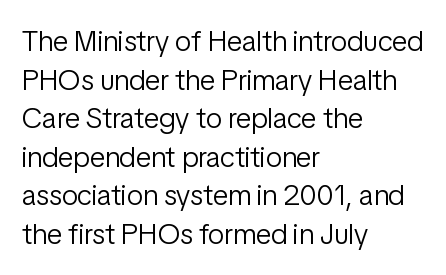
Q: Is the text bold? A: No.
Q: Is the text italic (slanted)? A: No, it is upright.
Q: Is the typeface a serif or a sans-serif typeface? A: Sans-serif.
Q: Is the text underlined? A: No.
Q: How is the paragraph aligned? A: Left-aligned.
Q: Is the spacing between letters normal or unusually wide? A: Normal.
Q: Is the spacing between lines tight, normal or loose? A: Normal.
Q: Width (condensed, normal, or wide)? A: Condensed.
Q: Stroke contrast? A: Low.
Q: x-height? A: Medium.
Q: Monospaced? A: No.
